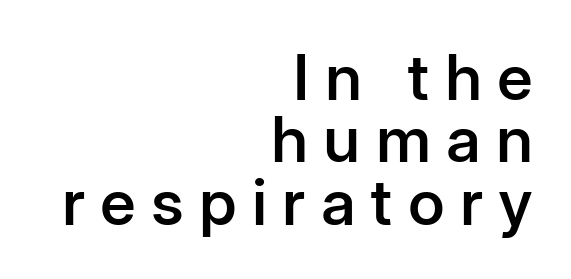
{"serif": "no", "italic": "no", "bold": "semi", "weight": "semibold", "width": "normal", "stroke_contrast": "low", "x_height": "medium", "monospaced": "no", "underline": "no", "align": "right", "line_spacing": "tight", "line_spacing_ratio": 0.99, "letter_spacing": "wide", "letter_spacing_em": 0.24, "glyph_px": 63}
